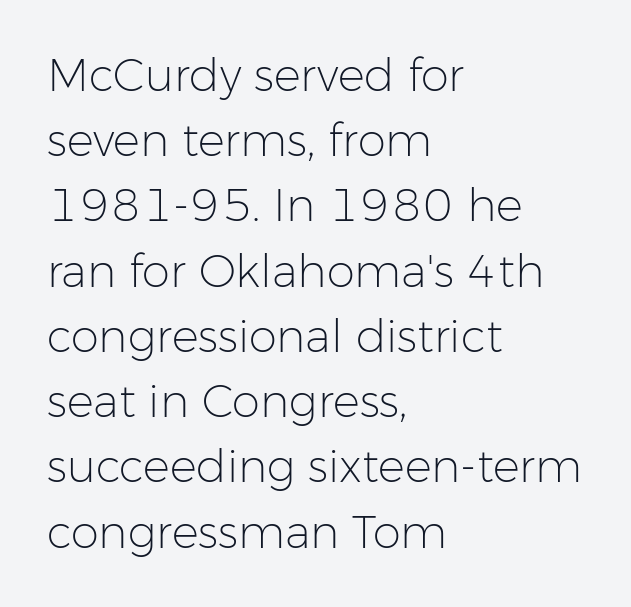
Q: Is the text bold? A: No.
Q: Is the text italic (slanted)? A: No, it is upright.
Q: Is the typeface a serif or a sans-serif typeface? A: Sans-serif.
Q: Is the text underlined? A: No.
Q: How is the paragraph aligned? A: Left-aligned.
Q: Is the spacing between letters normal or unusually wide? A: Normal.
Q: Is the spacing between lines tight, normal or loose? A: Normal.
Q: Width (condensed, normal, or wide)? A: Normal.
Q: Stroke contrast? A: Low.
Q: x-height? A: Medium.
Q: Monospaced? A: No.
